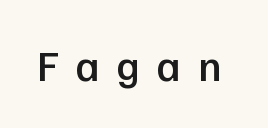
{"serif": "no", "italic": "no", "bold": "semi", "weight": "semibold", "width": "normal", "stroke_contrast": "low", "x_height": "medium", "monospaced": "no", "underline": "no", "letter_spacing": "wide", "letter_spacing_em": 0.41, "glyph_px": 42}
